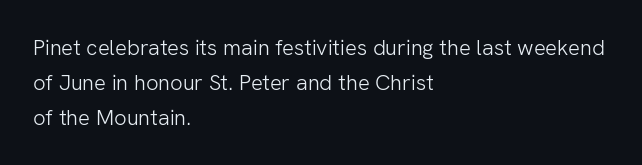
All the whitespace from short lines collects on the right. No extra tracking has been applied to these lines. Characters remain perfectly vertical along every line. The space beneath each line is pristine and unruled. Vertical stems look standard width or narrower in stroke.
